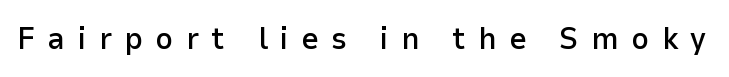
The image shows 31 px semibold sans-serif type, upright; set unusually wide letter spacing (+0.4 em), not underlined; low stroke contrast and a medium x-height.
